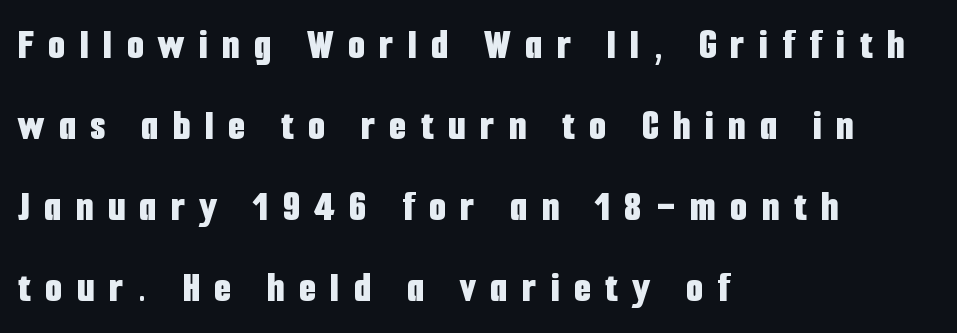
Q: Is the text bold? A: Yes.
Q: Is the text italic (slanted)? A: No, it is upright.
Q: Is the typeface a serif or a sans-serif typeface? A: Sans-serif.
Q: Is the text underlined? A: No.
Q: How is the paragraph aligned? A: Left-aligned.
Q: Is the spacing between letters normal or unusually wide? A: Unusually wide.
Q: Width (condensed, normal, or wide)? A: Condensed.
Q: Stroke contrast? A: Low.
Q: x-height? A: Medium.
Q: Monospaced? A: No.
